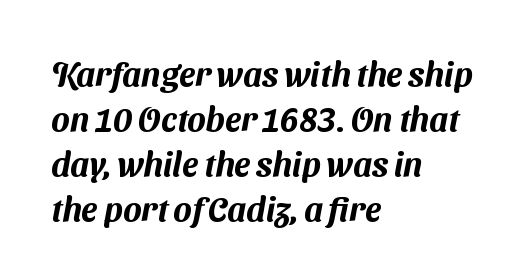
Q: Is the typeface a serif or a sans-serif typeface? A: Sans-serif.
Q: Is the text underlined? A: No.
Q: How is the paragraph aligned? A: Left-aligned.
Q: Is the spacing between letters normal or unusually wide? A: Normal.
Q: Is the spacing between lines tight, normal or loose? A: Normal.
Q: Width (condensed, normal, or wide)? A: Normal.
Q: Stroke contrast? A: Medium.
Q: x-height? A: Medium.
Q: Monospaced? A: No.
